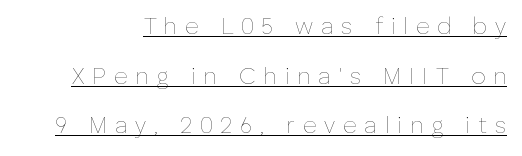
In terms of posture, this sample is upright. How are the letters spaced? Widely, with obvious added tracking. Is there an underline? Yes — a line sits under the letters. Leading: increased.
